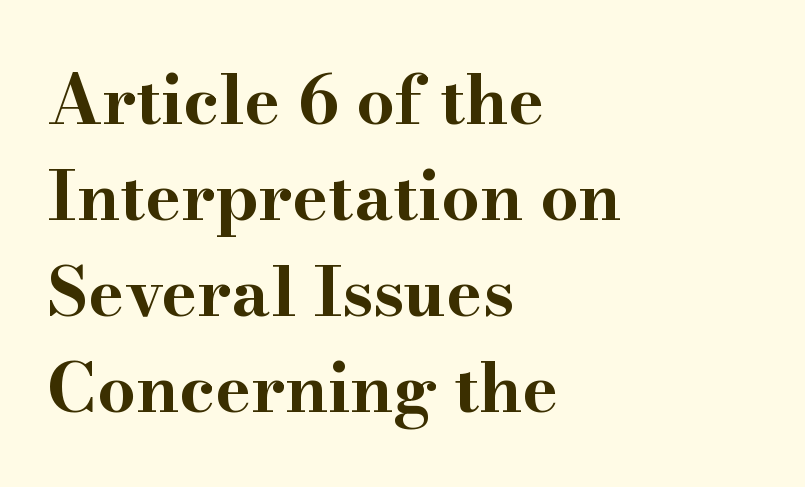
The image shows 68 px bold, wide serif type, upright; set left-aligned, normal line spacing (1.41x), normal letter spacing, not underlined; high stroke contrast and a small x-height.
